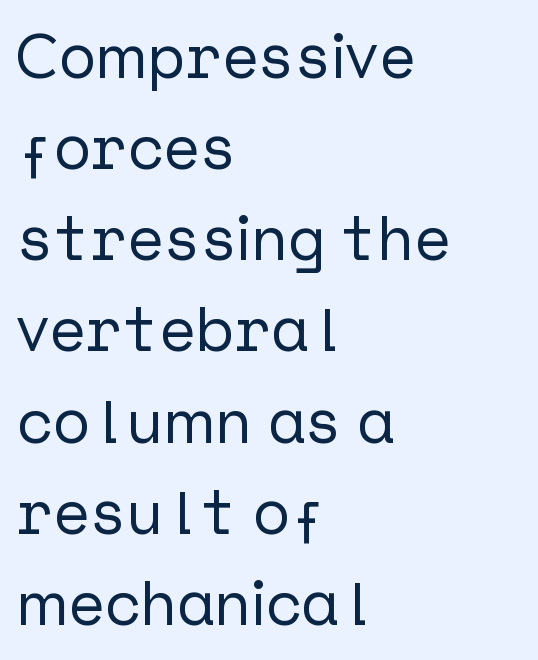
{"serif": "no", "italic": "no", "width": "normal", "stroke_contrast": "low", "x_height": "medium", "underline": "no", "align": "left", "line_spacing": "normal", "line_spacing_ratio": 1.47, "letter_spacing": "normal", "letter_spacing_em": 0.0, "glyph_px": 62}
